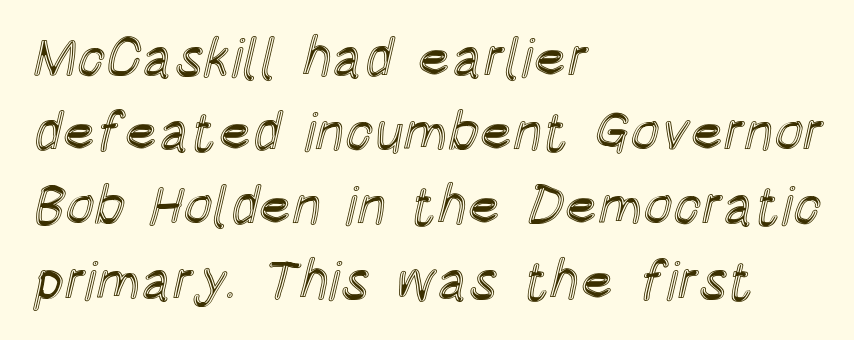
Rows of type keep a routine distance in the vertical direction. Do the characters align in a grid? No, the font is proportional. Underline: absent. The typesetter chose a ragged-right arrangement here. Letter spacing: default.
